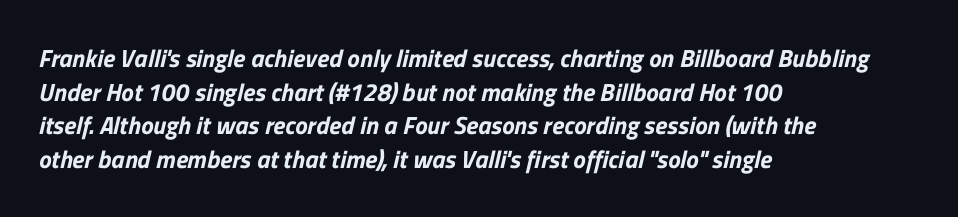
The image shows 25 px text type; set left-aligned, normal line spacing (1.35x), normal letter spacing, not underlined.
